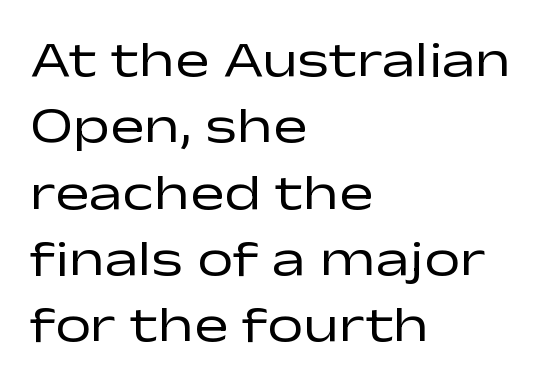
The image shows 51 px regular-weight, wide sans-serif type, upright; set left-aligned, normal line spacing (1.3x), normal letter spacing, not underlined; low stroke contrast and a medium x-height.
